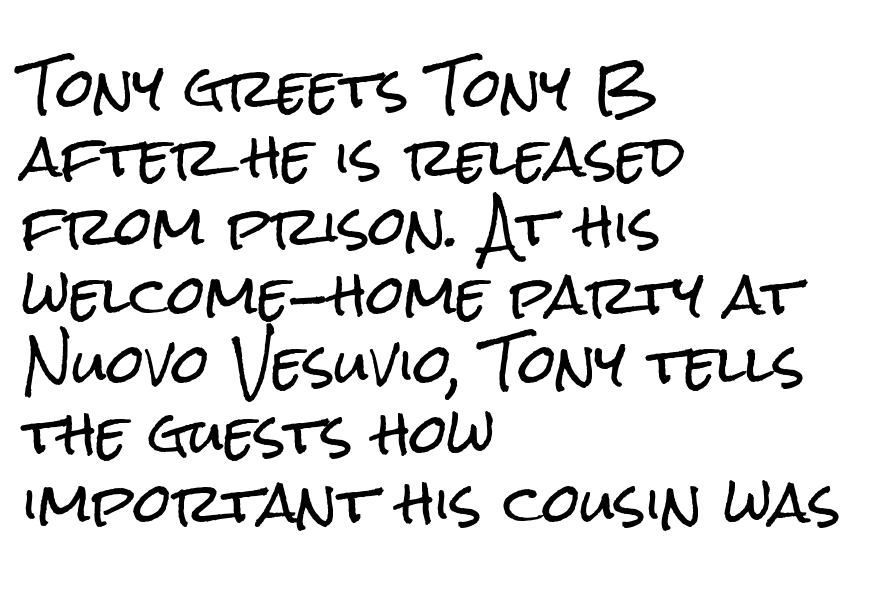
{"serif": "no", "italic": "no", "width": "condensed", "stroke_contrast": "low", "x_height": "medium", "monospaced": "no", "underline": "no", "align": "left", "line_spacing": "normal", "line_spacing_ratio": 1.28, "letter_spacing": "normal", "letter_spacing_em": 0.0, "glyph_px": 54}
